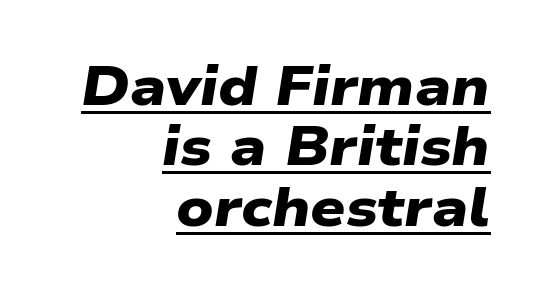
Short note: letters normally spaced. A dark, heavy texture on the line: the type is bold. Think of a printed novel: that variable character pitch is what you see here. These lines are set flush right with a ragged left edge.
